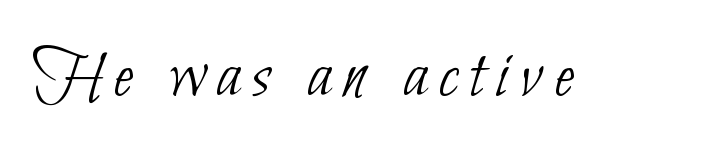
Q: Is the text bold? A: No.
Q: Is the typeface a serif or a sans-serif typeface? A: Sans-serif.
Q: Is the text underlined? A: No.
Q: Width (condensed, normal, or wide)? A: Condensed.
Q: Stroke contrast? A: Low.
Q: x-height? A: Small.
Q: Monospaced? A: No.
